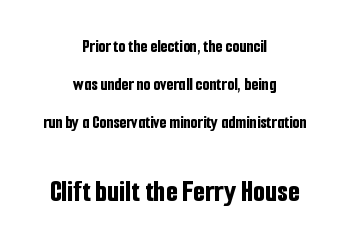
Q: Is the text bold? A: Yes.
Q: Is the text italic (slanted)? A: No, it is upright.
Q: Is the typeface a serif or a sans-serif typeface? A: Sans-serif.
Q: Is the text underlined? A: No.
Q: How is the paragraph aligned? A: Centered.
Q: Is the spacing between letters normal or unusually wide? A: Normal.
Q: Is the spacing between lines tight, normal or loose? A: Loose.
Q: Which block of text is set in a larger size, the first (top) or the second (bottom)? A: The second (bottom) one.
Q: Width (condensed, normal, or wide)? A: Condensed.
Q: Stroke contrast? A: Low.
Q: x-height? A: Medium.
Q: Monospaced? A: No.
